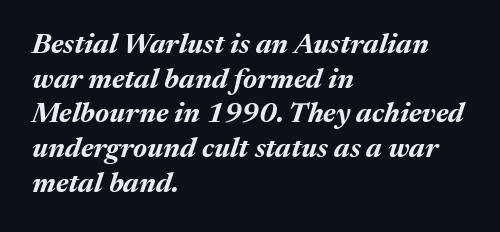
Q: Is the text bold? A: Yes.
Q: Is the text italic (slanted)? A: Yes, it leans right by about 17 degrees.
Q: Is the text underlined? A: No.
Q: How is the paragraph aligned? A: Left-aligned.
Q: Is the spacing between letters normal or unusually wide? A: Normal.
Q: Width (condensed, normal, or wide)? A: Normal.
Q: Stroke contrast? A: Medium.
Q: x-height? A: Medium.
Q: Monospaced? A: No.
